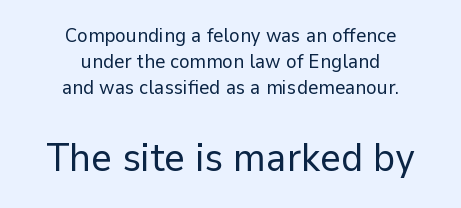
The font is comparable to plain body text, perhaps lighter. Whoever set this made the second block the dominant, larger element. The leading is moderate, giving the passage an even texture. When letters stand straight like this, we call the style roman or upright.
